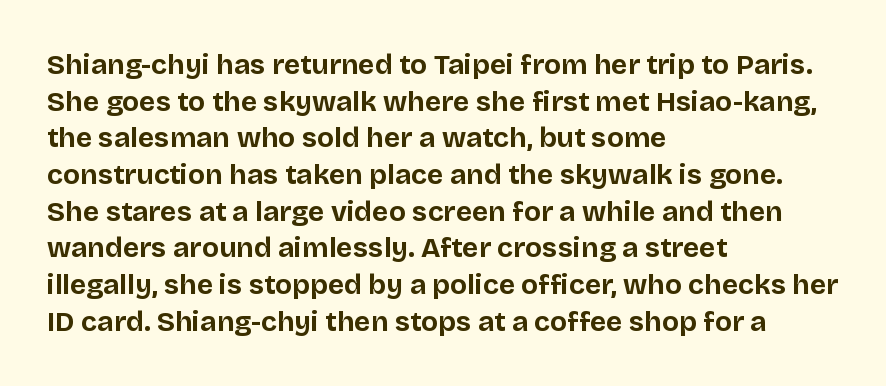
Q: Is the text bold? A: Yes.
Q: Is the text italic (slanted)? A: No, it is upright.
Q: Is the typeface a serif or a sans-serif typeface? A: Sans-serif.
Q: Is the text underlined? A: No.
Q: How is the paragraph aligned? A: Left-aligned.
Q: Is the spacing between letters normal or unusually wide? A: Normal.
Q: Is the spacing between lines tight, normal or loose? A: Normal.
Q: Width (condensed, normal, or wide)? A: Normal.
Q: Stroke contrast? A: Low.
Q: x-height? A: Large.
Q: Monospaced? A: No.
